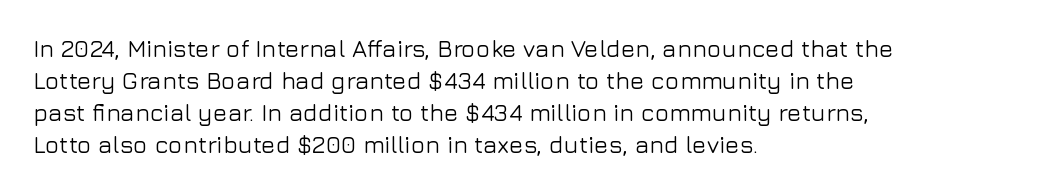
No italicization has been applied; the sample stays upright. The vertical gap from one line to the next is medium. Standard letterfit; no display-style spreading of the glyphs. The passage is arranged the way most books set body copy — flush left. Rule under the text: the space is simply empty.
